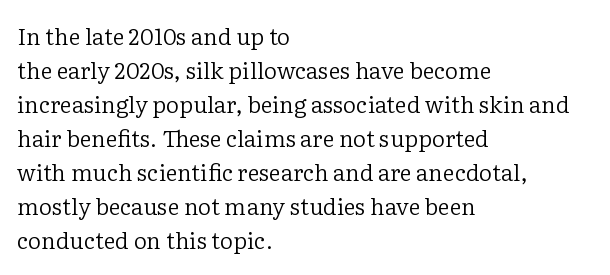
The type sits square on the baseline with zero lean. Stem width sits at or under what a default text font uses. Horizontally, the lines are justified to the leading edge only. This sample keeps an unexceptional amount of space between lines. The space beneath each line is pristine and unruled. There is no visible air inserted between adjacent glyphs.
